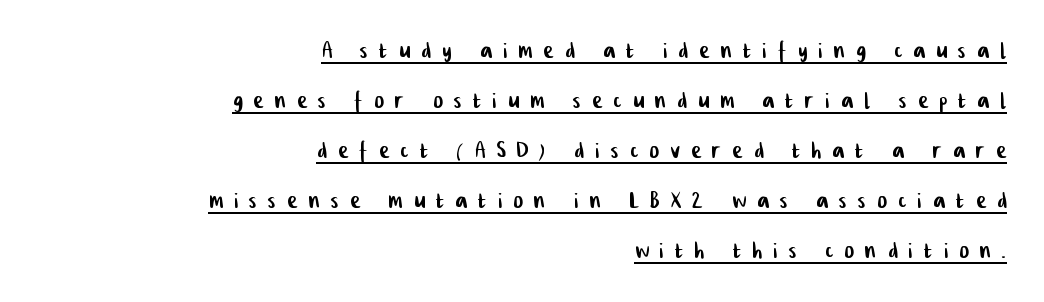
The image shows 29 px condensed sans-serif type; set right-aligned, line spacing 1.72x, unusually wide letter spacing (+0.4 em), underlined; low stroke contrast and a medium x-height.
